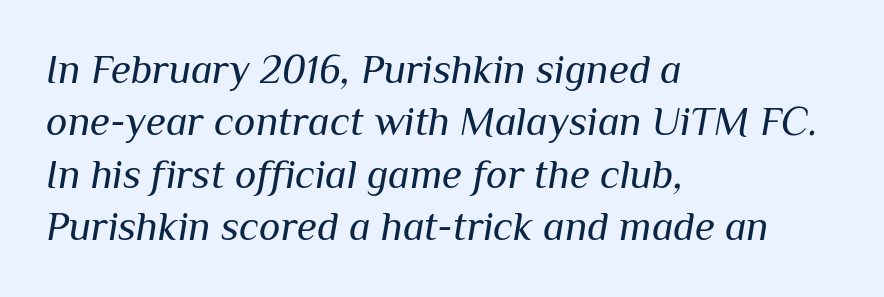
The letters look calm and open, with moderate or lighter stems. The passage shown is typed in a proportional face where columns would drift. Underlining? Definitely not there. The lines in this sample share a left origin and differ only in where they stop.
